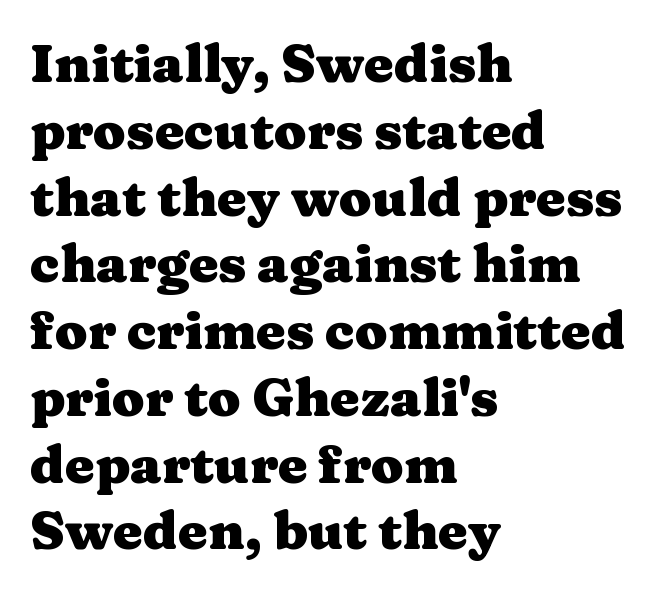
Q: Is the text bold? A: Yes.
Q: Is the text italic (slanted)? A: No, it is upright.
Q: Is the typeface a serif or a sans-serif typeface? A: Serif.
Q: Is the text underlined? A: No.
Q: How is the paragraph aligned? A: Left-aligned.
Q: Is the spacing between letters normal or unusually wide? A: Normal.
Q: Is the spacing between lines tight, normal or loose? A: Normal.
Q: Width (condensed, normal, or wide)? A: Wide.
Q: Stroke contrast? A: Medium.
Q: x-height? A: Medium.
Q: Monospaced? A: No.
